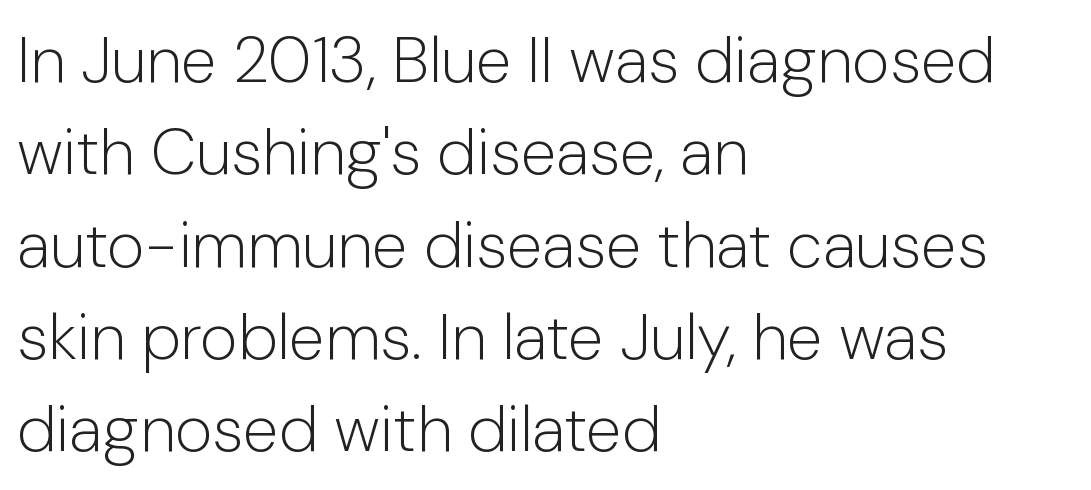
Q: Is the text bold? A: No.
Q: Is the text italic (slanted)? A: No, it is upright.
Q: Is the typeface a serif or a sans-serif typeface? A: Sans-serif.
Q: Is the text underlined? A: No.
Q: How is the paragraph aligned? A: Left-aligned.
Q: Is the spacing between letters normal or unusually wide? A: Normal.
Q: Is the spacing between lines tight, normal or loose? A: Normal.
Q: Width (condensed, normal, or wide)? A: Normal.
Q: Stroke contrast? A: Low.
Q: x-height? A: Medium.
Q: Monospaced? A: No.
